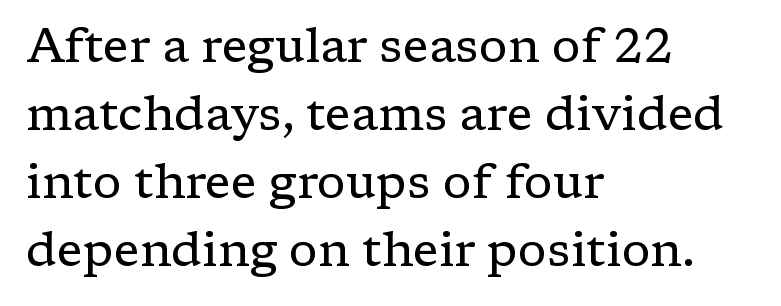
The image shows 48 px regular-weight serif type, upright; set left-aligned, normal line spacing (1.42x), normal letter spacing, not underlined; low stroke contrast and a medium x-height.
